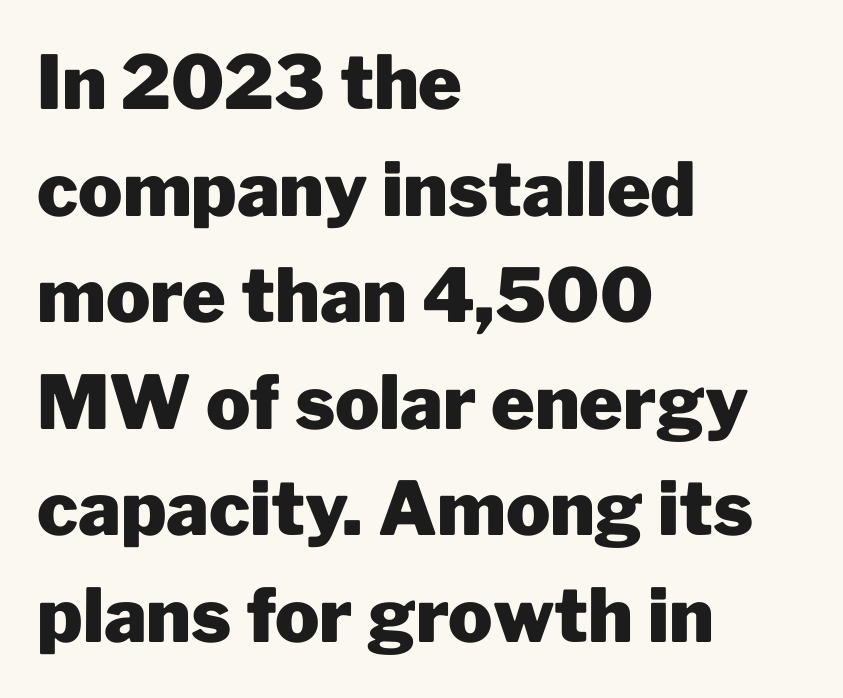
Q: Is the text bold? A: Yes.
Q: Is the text italic (slanted)? A: No, it is upright.
Q: Is the typeface a serif or a sans-serif typeface? A: Sans-serif.
Q: Is the text underlined? A: No.
Q: How is the paragraph aligned? A: Left-aligned.
Q: Is the spacing between letters normal or unusually wide? A: Normal.
Q: Is the spacing between lines tight, normal or loose? A: Normal.
Q: Width (condensed, normal, or wide)? A: Normal.
Q: Stroke contrast? A: Low.
Q: x-height? A: Medium.
Q: Monospaced? A: No.
